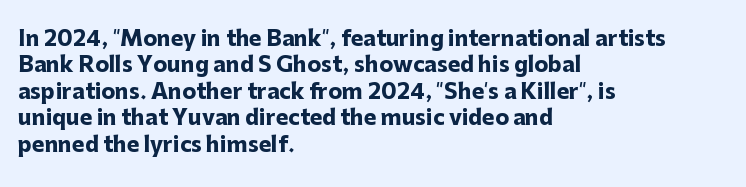
The image shows 21 px bold type, upright; set left-aligned, normal line spacing (1.26x), normal letter spacing, not underlined.
